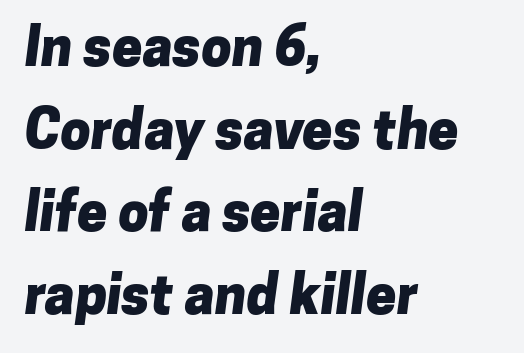
{"serif": "no", "bold": "yes", "weight": "heavy", "width": "normal", "stroke_contrast": "low", "x_height": "medium", "monospaced": "no", "underline": "no", "align": "left", "line_spacing": "normal", "line_spacing_ratio": 1.53, "letter_spacing": "normal", "letter_spacing_em": 0.0, "glyph_px": 54}
